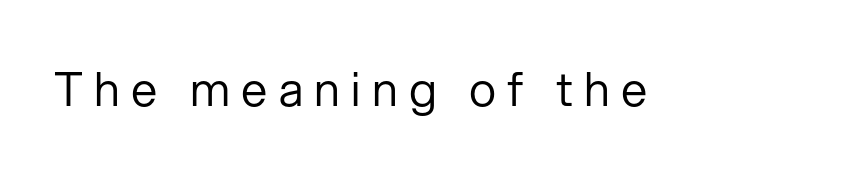
The image shows 47 px regular-weight sans-serif type, upright; set unusually wide letter spacing (+0.24 em), not underlined; low stroke contrast and a medium x-height.
